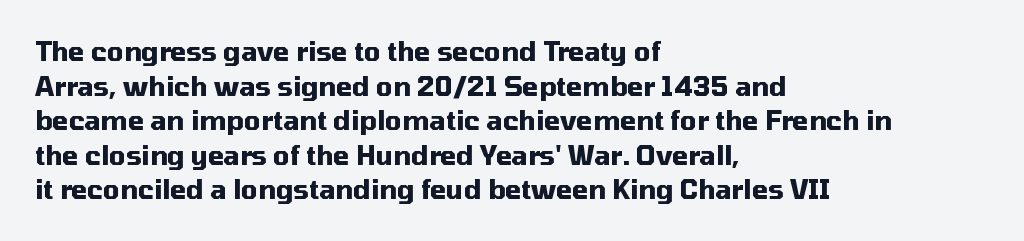
Do the letters lean? They stand straight. Standard letterfit; no display-style spreading of the glyphs. The strip under each line holds only bare page. The rendering anchors every line to the left-hand side. The glyphs have the mass of a bold cut. Quick note: interline space is typical.
